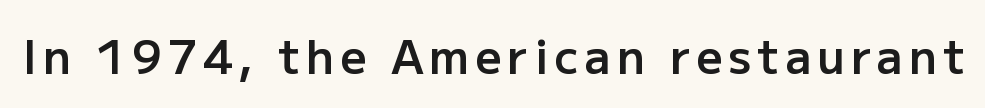
No italicization has been applied; the sample stays upright. This sample has the flowing, uneven cadence of proportional lettering. Nope, no serifs anywhere on these letters. Words float on clear page, feet unadorned.
